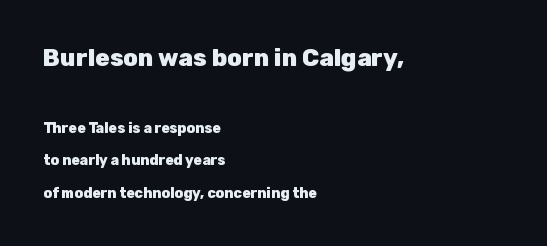
Q: Is the text bold? A: Yes.
Q: Is the text italic (slanted)? A: No, it is upright.
Q: Is the text underlined? A: No.
Q: How is the paragraph aligned? A: Left-aligned.
Q: Is the spacing between letters normal or unusually wide? A: Normal.
Q: Is the spacing between lines tight, normal or loose? A: Loose.
Q: Which block of text is set in a larger size, the first (top) or the second (bottom)? A: The first (top) one.
